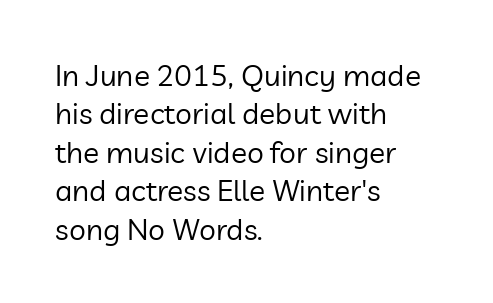
The image shows 30 px regular-weight sans-serif type, upright; set left-aligned, normal line spacing (1.28x), normal letter spacing, not underlined; low stroke contrast and a medium x-height.
